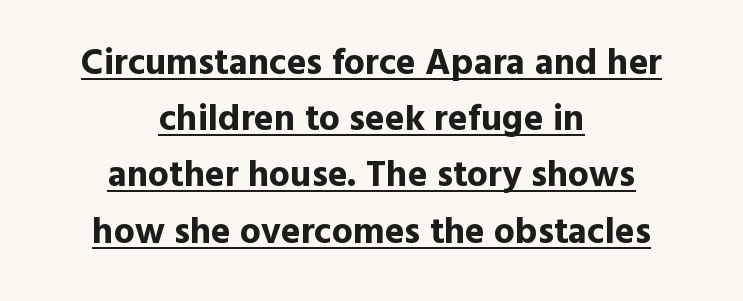
{"serif": "no", "italic": "no", "bold": "yes", "weight": "bold", "width": "normal", "x_height": "medium", "monospaced": "no", "underline": "yes", "align": "center", "line_spacing": "normal", "line_spacing_ratio": 1.52, "letter_spacing": "normal", "letter_spacing_em": 0.0, "glyph_px": 37}
